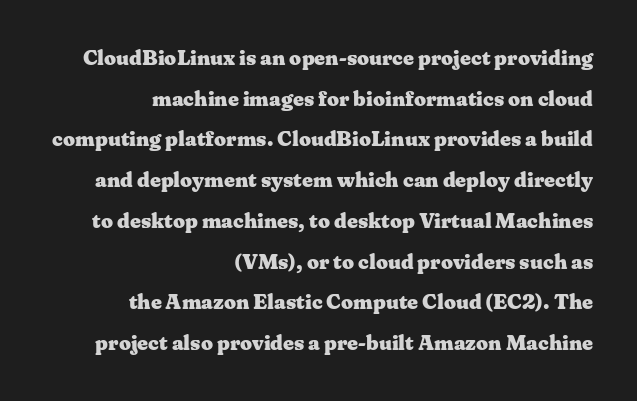
Does extra space separate the letters? No, they use regular spacing. Designer's note — italics off, roman on. These lines stack with their right ends in a neat column. Honestly, the rows look like they've been pulled way apart.
